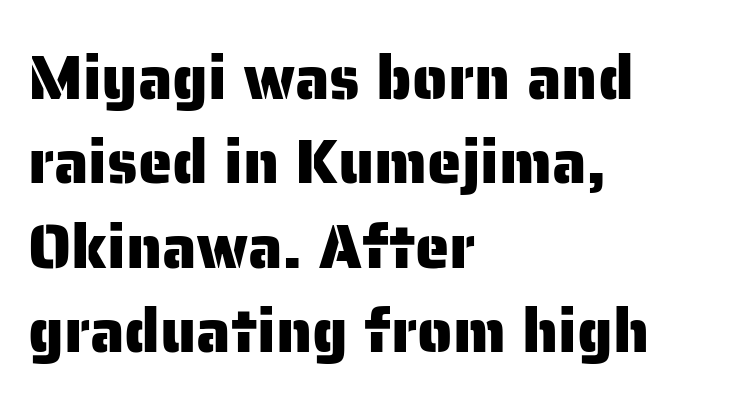
{"serif": "no", "italic": "no", "width": "normal", "stroke_contrast": "low", "x_height": "medium", "monospaced": "no", "underline": "no", "align": "left", "line_spacing": "normal", "line_spacing_ratio": 1.36, "letter_spacing": "normal", "letter_spacing_em": 0.0, "glyph_px": 62}
